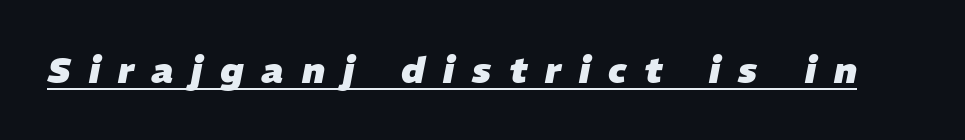
{"italic": "yes", "lean": "right", "slant_degrees": 11, "bold": "yes", "weight": "heavy", "width": "normal", "stroke_contrast": "low", "x_height": "medium", "monospaced": "no", "underline": "yes", "letter_spacing": "wide", "letter_spacing_em": 0.5, "glyph_px": 36}
